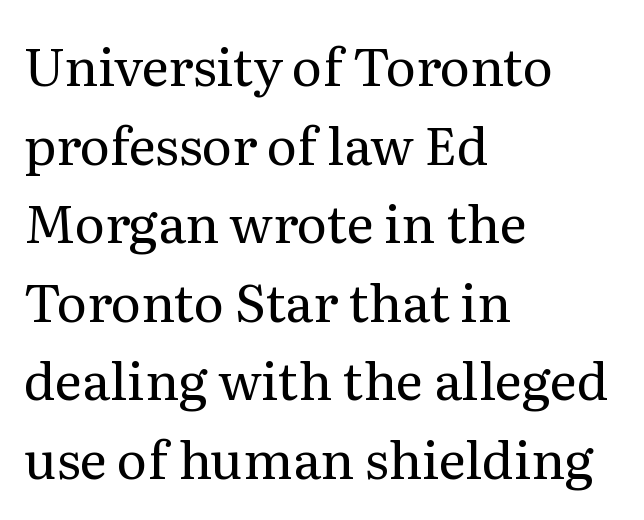
{"serif": "yes", "italic": "no", "bold": "no", "weight": "regular", "width": "normal", "stroke_contrast": "medium", "x_height": "medium", "monospaced": "no", "underline": "no", "align": "left", "line_spacing": "normal", "line_spacing_ratio": 1.51, "letter_spacing": "normal", "letter_spacing_em": 0.0, "glyph_px": 52}
